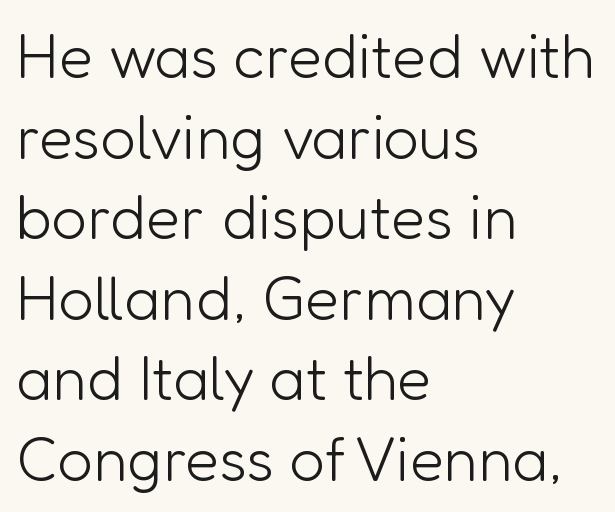
The image shows 62 px light sans-serif type, upright; set left-aligned, normal line spacing (1.3x), normal letter spacing, not underlined; low stroke contrast and a medium x-height.
